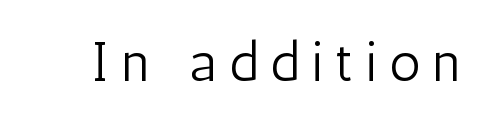
The image shows 55 px light, condensed sans-serif type, upright; set unusually wide letter spacing (+0.22 em), not underlined; low stroke contrast and a medium x-height.
